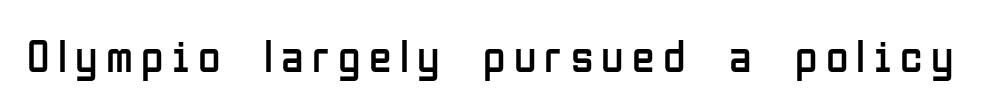
{"serif": "no", "italic": "no", "bold": "no", "weight": "regular", "width": "condensed", "stroke_contrast": "low", "x_height": "medium", "monospaced": "no", "underline": "no", "glyph_px": 46}
